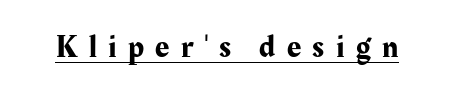
{"serif": "yes", "italic": "no", "width": "normal", "stroke_contrast": "medium", "x_height": "medium", "monospaced": "no", "underline": "yes", "letter_spacing": "wide", "letter_spacing_em": 0.37, "glyph_px": 31}
